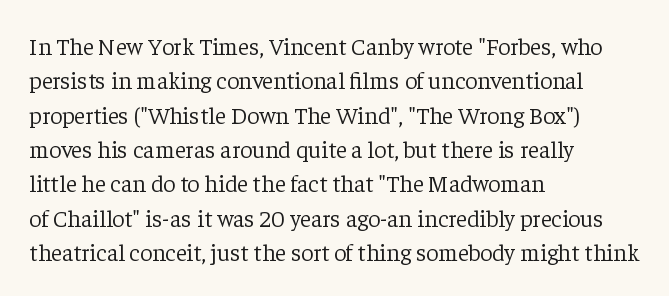
Q: Is the text bold? A: No.
Q: Is the text italic (slanted)? A: No, it is upright.
Q: Is the text underlined? A: No.
Q: How is the paragraph aligned? A: Left-aligned.
Q: Is the spacing between letters normal or unusually wide? A: Normal.
Q: Is the spacing between lines tight, normal or loose? A: Normal.
